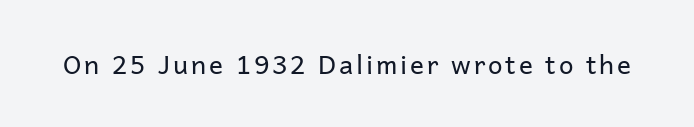
Q: Is the text bold? A: No.
Q: Is the text italic (slanted)? A: No, it is upright.
Q: Is the text underlined? A: No.
